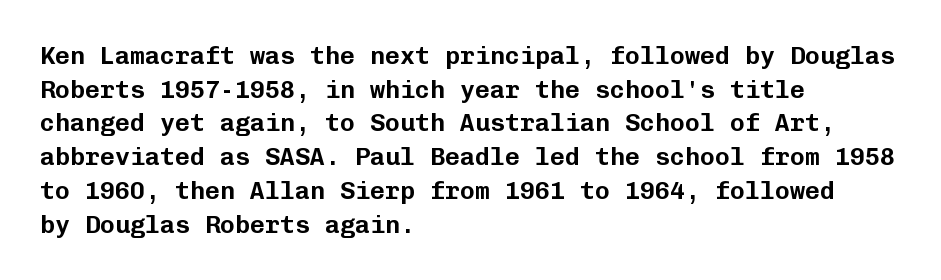
Q: Is the text italic (slanted)? A: No, it is upright.
Q: Is the text underlined? A: No.
Q: How is the paragraph aligned? A: Left-aligned.
Q: Is the spacing between letters normal or unusually wide? A: Normal.
Q: Is the spacing between lines tight, normal or loose? A: Normal.
